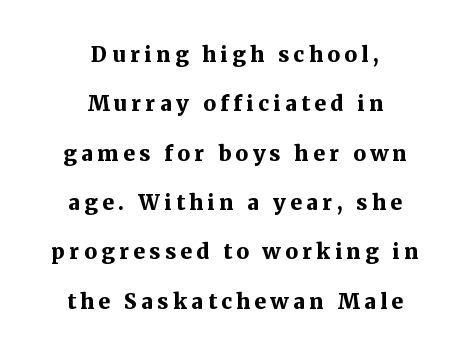
{"italic": "no", "bold": "yes", "underline": "no", "align": "center", "line_spacing": "loose", "line_spacing_ratio": 2.35, "letter_spacing": "wide", "letter_spacing_em": 0.21, "glyph_px": 21}
